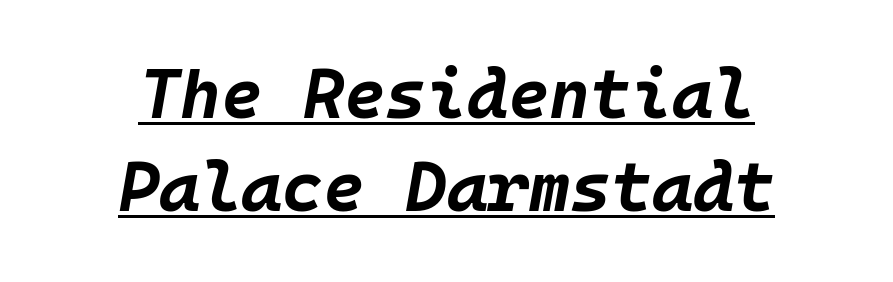
{"italic": "yes", "lean": "right", "slant_degrees": 10, "bold": "yes", "weight": "bold", "width": "normal", "stroke_contrast": "low", "x_height": "large", "monospaced": "yes", "underline": "yes", "align": "center", "line_spacing": "normal", "line_spacing_ratio": 1.33, "letter_spacing": "normal", "letter_spacing_em": 0.0, "glyph_px": 70}
